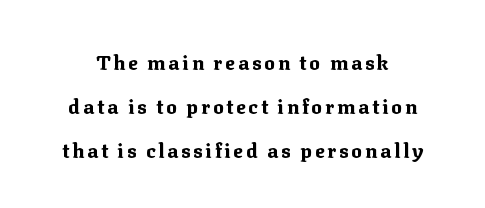
{"italic": "no", "bold": "yes", "underline": "no", "line_spacing": "loose", "line_spacing_ratio": 2.19, "glyph_px": 20}
